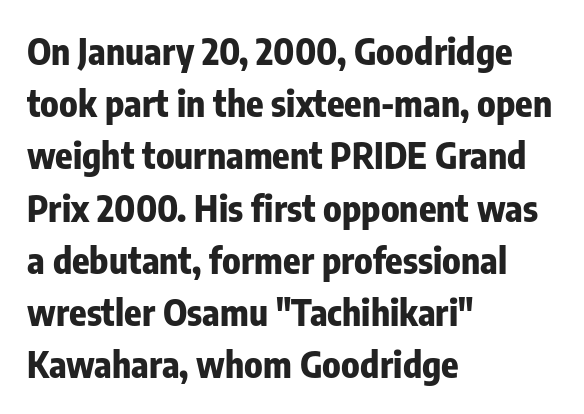
Q: Is the text bold? A: Yes.
Q: Is the text italic (slanted)? A: No, it is upright.
Q: Is the typeface a serif or a sans-serif typeface? A: Sans-serif.
Q: Is the text underlined? A: No.
Q: How is the paragraph aligned? A: Left-aligned.
Q: Is the spacing between letters normal or unusually wide? A: Normal.
Q: Is the spacing between lines tight, normal or loose? A: Normal.
Q: Width (condensed, normal, or wide)? A: Condensed.
Q: Stroke contrast? A: Low.
Q: x-height? A: Medium.
Q: Monospaced? A: No.
